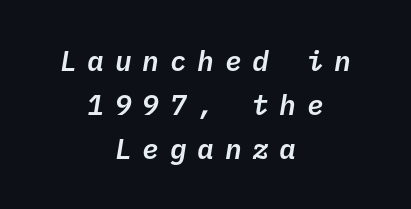
The image shows 28 px text type, italic (leaning right), monospaced; set centered, normal line spacing (1.57x), unusually wide letter spacing (+0.38 em), not underlined; low stroke contrast and a medium x-height.
